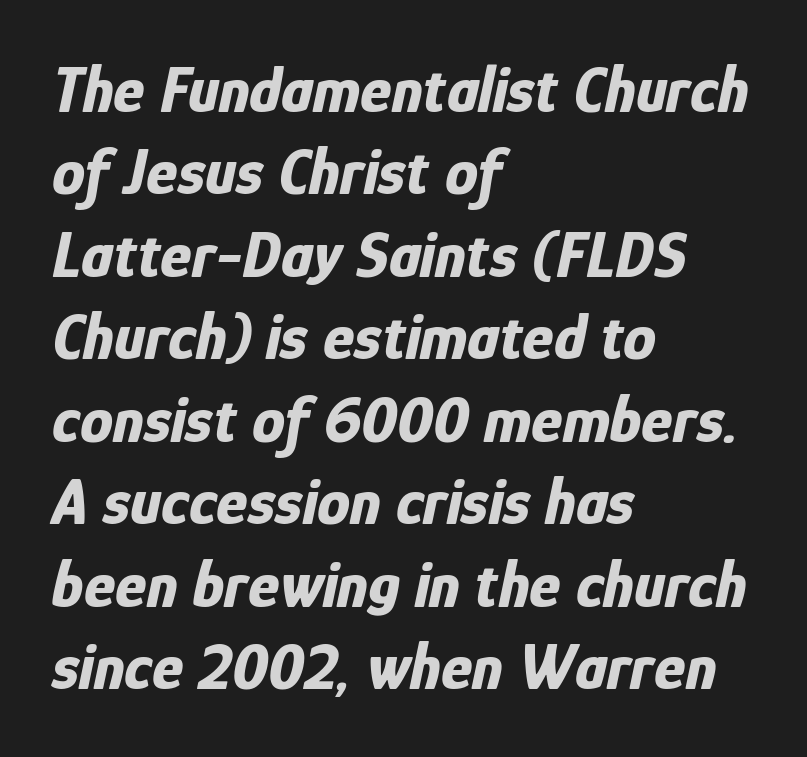
The image shows 66 px bold, condensed type, italic (leaning right); set left-aligned, normal line spacing (1.25x), normal letter spacing, not underlined; low stroke contrast and a medium x-height.
